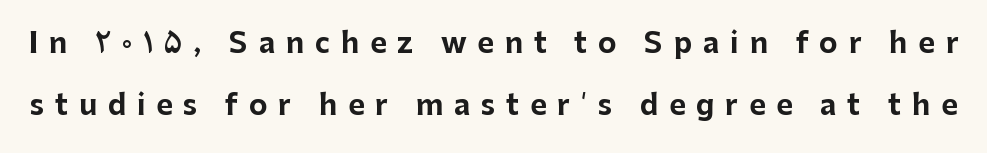
Q: Is the text bold? A: Yes.
Q: Is the text italic (slanted)? A: No, it is upright.
Q: Is the typeface a serif or a sans-serif typeface? A: Sans-serif.
Q: Is the text underlined? A: No.
Q: Is the spacing between letters normal or unusually wide? A: Unusually wide.
Q: Is the spacing between lines tight, normal or loose? A: Loose.
Q: Width (condensed, normal, or wide)? A: Normal.
Q: Stroke contrast? A: Low.
Q: x-height? A: Medium.
Q: Monospaced? A: No.
